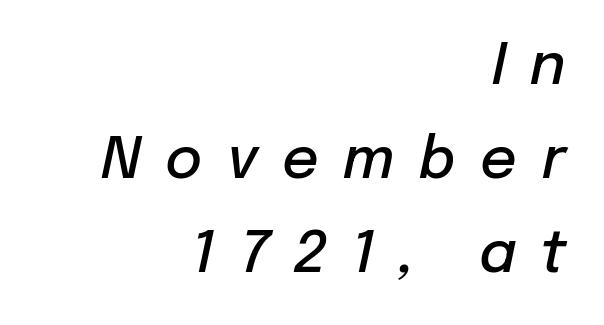
{"italic": "yes", "lean": "right", "slant_degrees": 12, "bold": "semi", "weight": "semibold", "width": "normal", "stroke_contrast": "low", "x_height": "medium", "monospaced": "no", "underline": "no", "align": "right", "line_spacing": "normal", "line_spacing_ratio": 1.65, "letter_spacing": "wide", "letter_spacing_em": 0.43, "glyph_px": 57}
